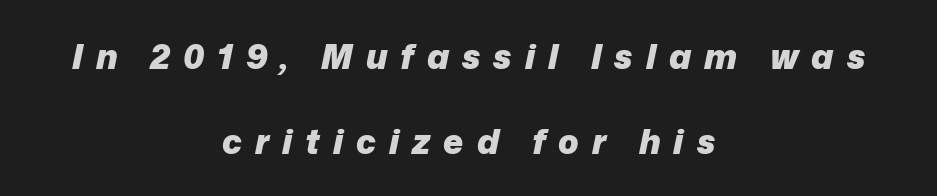
The image shows 34 px heavy type, italic (leaning right); set centered, loose line spacing (2.49x), unusually wide letter spacing (+0.38 em), not underlined; low stroke contrast and a medium x-height.
